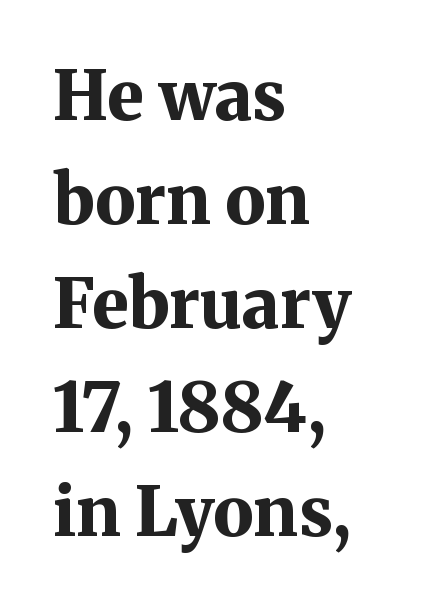
Q: Is the text bold? A: Yes.
Q: Is the text italic (slanted)? A: No, it is upright.
Q: Is the typeface a serif or a sans-serif typeface? A: Serif.
Q: Is the text underlined? A: No.
Q: How is the paragraph aligned? A: Left-aligned.
Q: Is the spacing between letters normal or unusually wide? A: Normal.
Q: Is the spacing between lines tight, normal or loose? A: Normal.
Q: Width (condensed, normal, or wide)? A: Normal.
Q: Stroke contrast? A: Medium.
Q: x-height? A: Medium.
Q: Monospaced? A: No.
